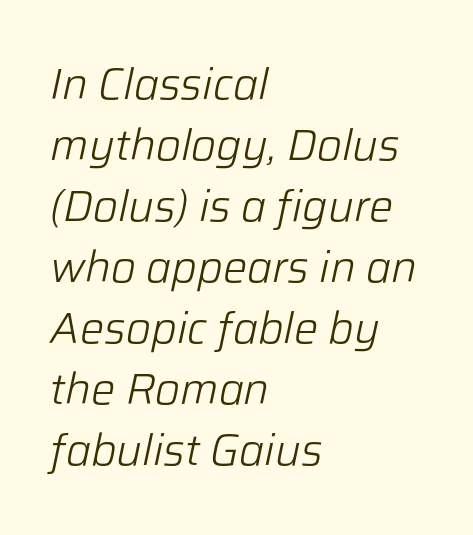
{"italic": "yes", "lean": "right", "slant_degrees": 12, "bold": "no", "weight": "light", "width": "normal", "stroke_contrast": "low", "x_height": "medium", "monospaced": "no", "underline": "no", "align": "left", "line_spacing": "normal", "line_spacing_ratio": 1.42, "letter_spacing": "normal", "letter_spacing_em": 0.0, "glyph_px": 43}
